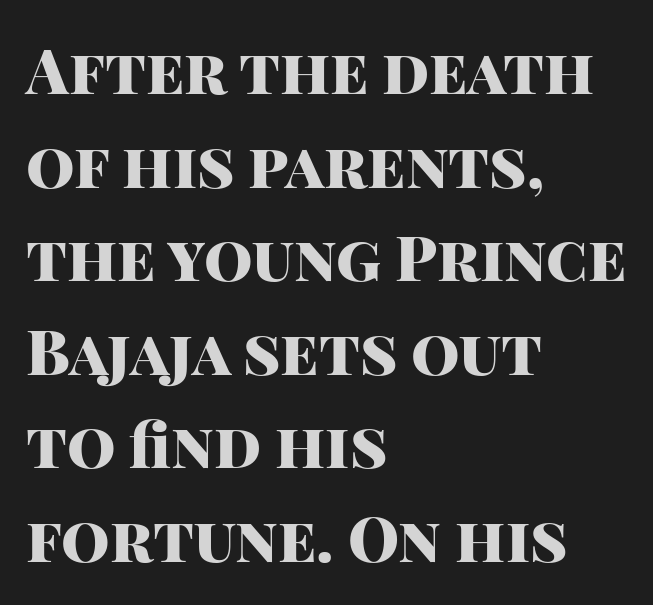
{"serif": "no", "italic": "no", "bold": "yes", "weight": "heavy", "width": "normal", "stroke_contrast": "high", "x_height": "large", "monospaced": "no", "underline": "no", "align": "left", "line_spacing": "normal", "line_spacing_ratio": 1.51, "letter_spacing": "normal", "letter_spacing_em": 0.0, "glyph_px": 62}
